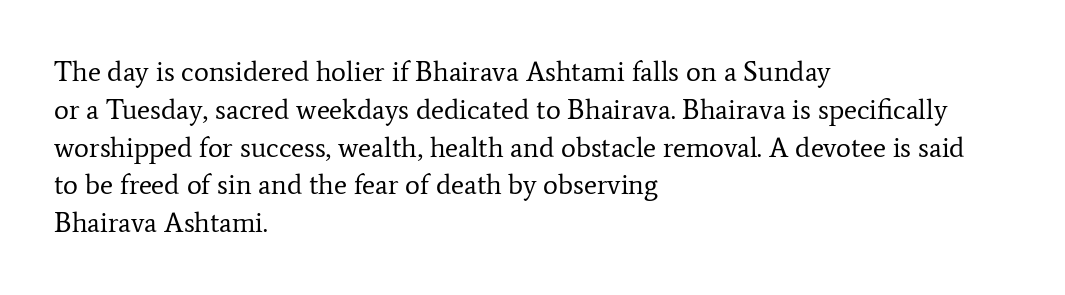
{"serif": "yes", "italic": "no", "bold": "no", "weight": "regular", "width": "normal", "stroke_contrast": "low", "x_height": "medium", "monospaced": "no", "underline": "no", "align": "left", "line_spacing": "normal", "line_spacing_ratio": 1.35, "letter_spacing": "normal", "letter_spacing_em": 0.0, "glyph_px": 28}
